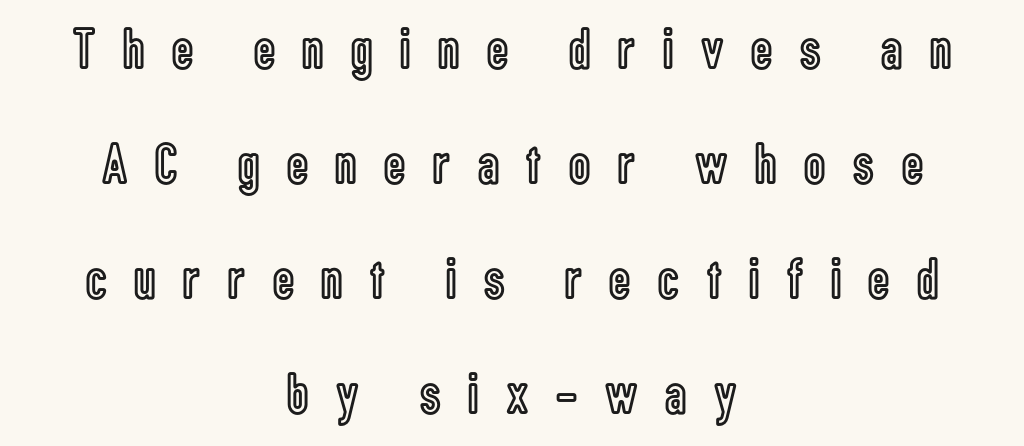
Q: Is the text italic (slanted)? A: No, it is upright.
Q: Is the text underlined? A: No.
Q: How is the paragraph aligned? A: Centered.
Q: Is the spacing between letters normal or unusually wide? A: Unusually wide.
Q: Is the spacing between lines tight, normal or loose? A: Loose.
Q: Width (condensed, normal, or wide)? A: Condensed.
Q: x-height? A: Medium.
Q: Monospaced? A: No.
